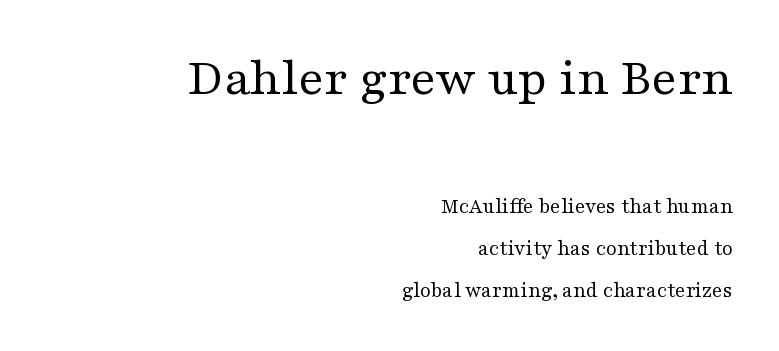
Q: Is the text bold? A: No.
Q: Is the text italic (slanted)? A: No, it is upright.
Q: Is the typeface a serif or a sans-serif typeface? A: Serif.
Q: Is the text underlined? A: No.
Q: How is the paragraph aligned? A: Right-aligned.
Q: Is the spacing between letters normal or unusually wide? A: Normal.
Q: Is the spacing between lines tight, normal or loose? A: Loose.
Q: Which block of text is set in a larger size, the first (top) or the second (bottom)? A: The first (top) one.
Q: Width (condensed, normal, or wide)? A: Wide.
Q: Stroke contrast? A: Medium.
Q: x-height? A: Medium.
Q: Monospaced? A: No.
